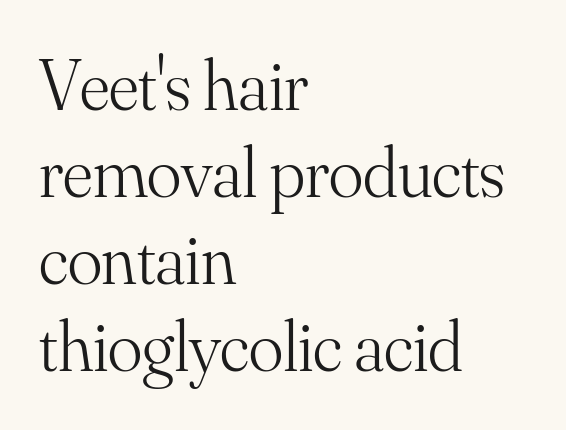
Proportional: the letters do not fall into vertical columns. Each row of text sits above clean, open space. Tracking value appears to be zero — textbook default spacing. Posture: vertical. Leftover space on each line is placed entirely after the last word.
